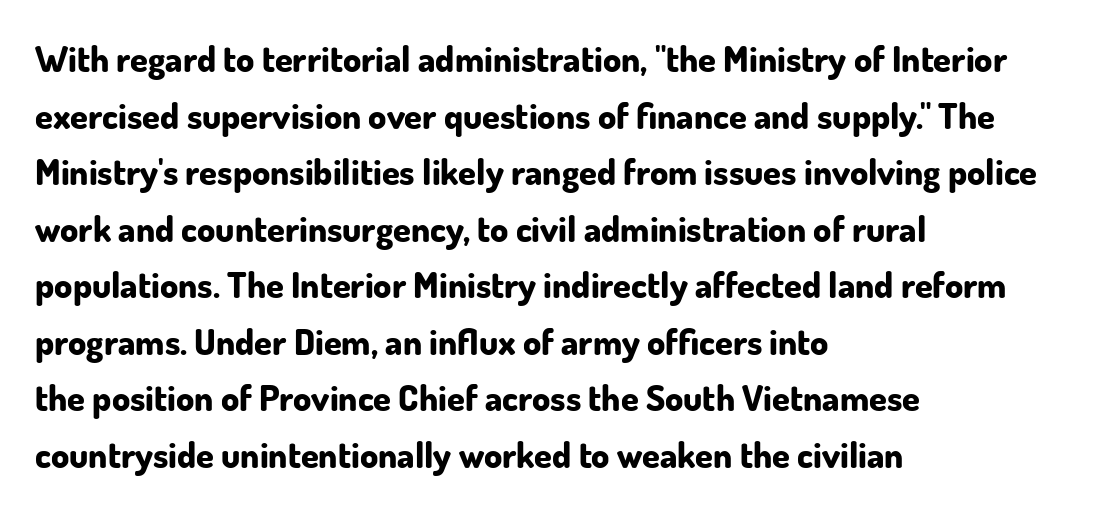
The image shows 36 px bold sans-serif type, upright; set left-aligned, normal line spacing (1.57x), normal letter spacing, not underlined; low stroke contrast and a small x-height.
